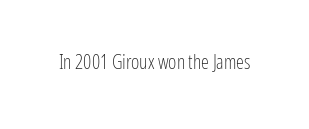
The image shows 20 px text type, upright; set normal letter spacing, not underlined.
